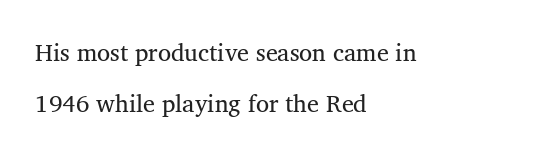
{"italic": "no", "bold": "no", "underline": "no", "align": "left", "line_spacing": "loose", "line_spacing_ratio": 2.14, "letter_spacing": "normal", "letter_spacing_em": 0.0, "glyph_px": 24}
